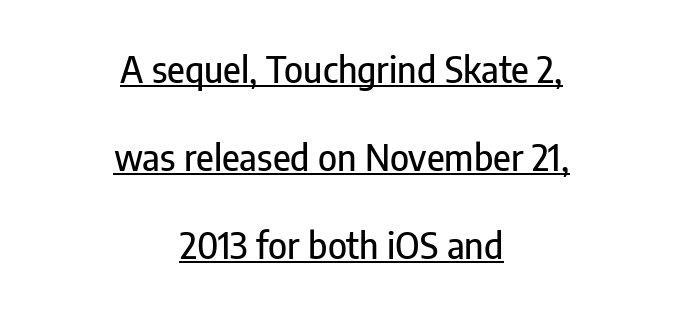
The image shows 36 px condensed sans-serif type, upright; set centered, loose line spacing (2.45x), normal letter spacing, underlined; low stroke contrast and a medium x-height.
